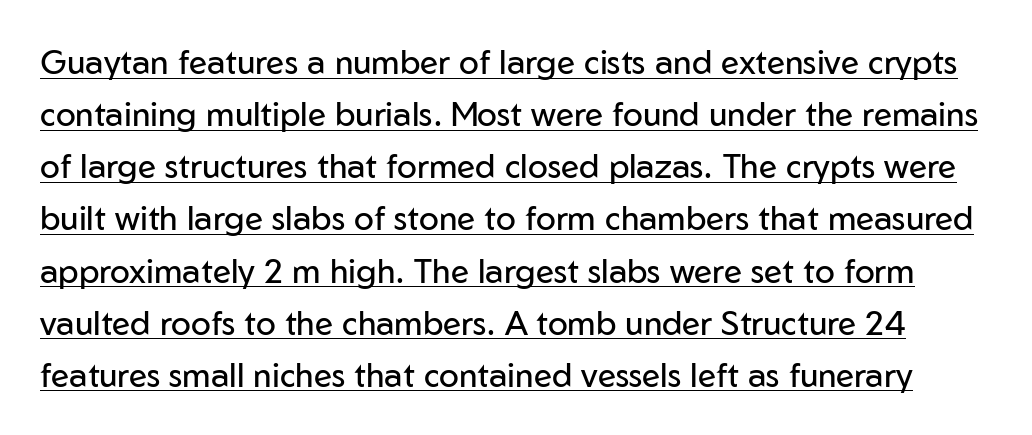
{"serif": "no", "italic": "no", "bold": "no", "weight": "regular", "width": "normal", "stroke_contrast": "low", "x_height": "medium", "monospaced": "no", "underline": "yes", "line_spacing": "normal", "line_spacing_ratio": 1.58, "letter_spacing": "normal", "letter_spacing_em": 0.0, "glyph_px": 33}
